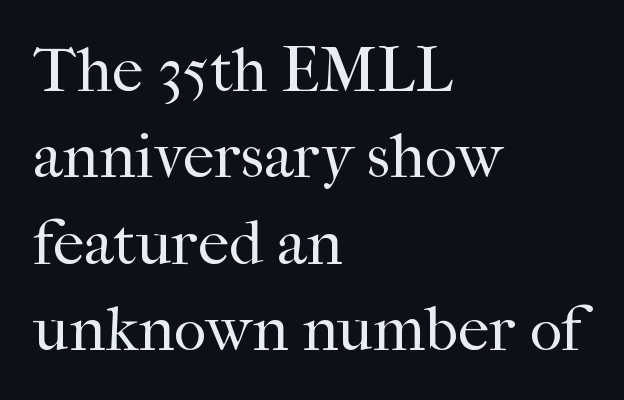
{"serif": "yes", "italic": "no", "bold": "no", "weight": "regular", "width": "normal", "stroke_contrast": "high", "x_height": "medium", "monospaced": "no", "underline": "no", "align": "left", "line_spacing": "normal", "line_spacing_ratio": 1.37, "letter_spacing": "normal", "letter_spacing_em": 0.0, "glyph_px": 63}
